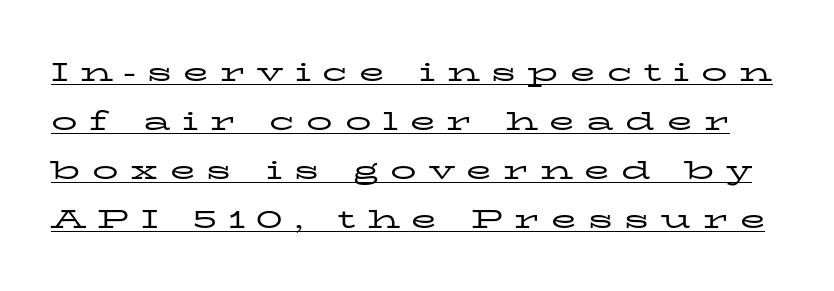
Q: Is the text bold? A: No.
Q: Is the text italic (slanted)? A: No, it is upright.
Q: Is the text underlined? A: Yes.
Q: Is the spacing between letters normal or unusually wide? A: Unusually wide.
